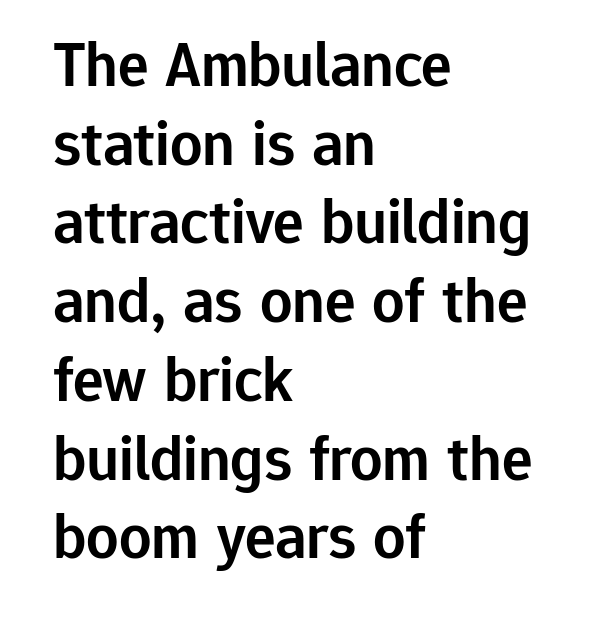
A typesetter would label this face a sans. Do the characters align in a grid? No, the font is proportional. Clear beneath every line of the passage. Every stem runs plumb, perpendicular to the baseline. Is the type bold? Partly — it's a semibold, heavier than regular but not fully bold.
